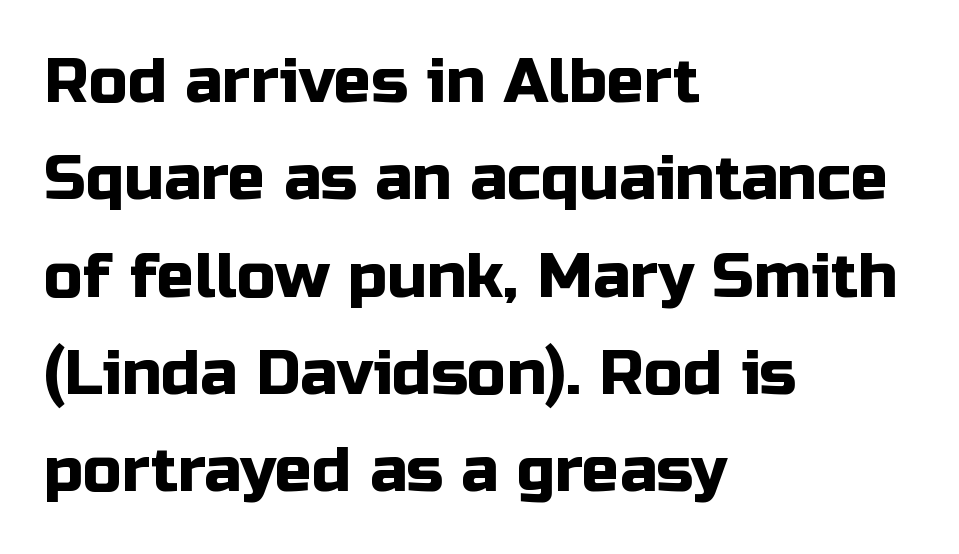
The string is rendered with underlining switched off. The rag falls on the right side of this text block. Posture: upright roman. A typesetter would label this face a sans. The designer left line spacing at the default. Spacing verdict: proportional, widths tailored to each character.
